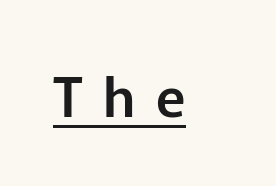
{"serif": "no", "italic": "no", "width": "normal", "stroke_contrast": "low", "x_height": "medium", "monospaced": "no", "underline": "yes", "letter_spacing": "wide", "letter_spacing_em": 0.37, "glyph_px": 55}
